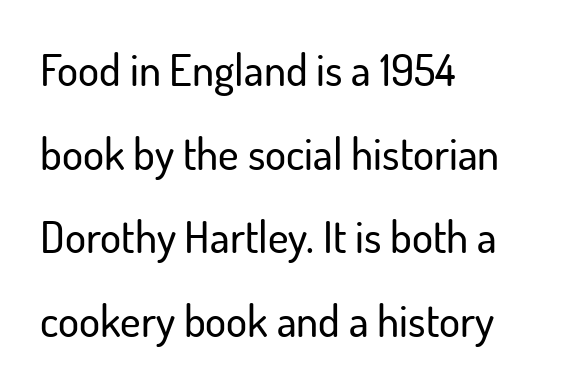
Standard letterfit; no display-style spreading of the glyphs. Caption: multi-line text, flush left, ragged right. The lettering stays uniformly vertical, giving the passage a roman look. No feet cap the strokes, marking this as sans-serif type.
